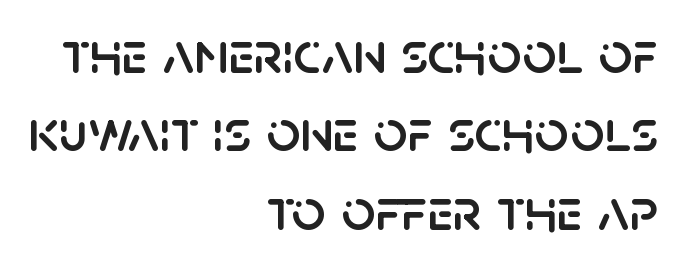
Q: Is the text italic (slanted)? A: No, it is upright.
Q: Is the typeface a serif or a sans-serif typeface? A: Sans-serif.
Q: Is the text underlined? A: No.
Q: How is the paragraph aligned? A: Right-aligned.
Q: Is the spacing between letters normal or unusually wide? A: Normal.
Q: Is the spacing between lines tight, normal or loose? A: Normal.
Q: Width (condensed, normal, or wide)? A: Normal.
Q: Stroke contrast? A: Low.
Q: x-height? A: Large.
Q: Monospaced? A: No.
